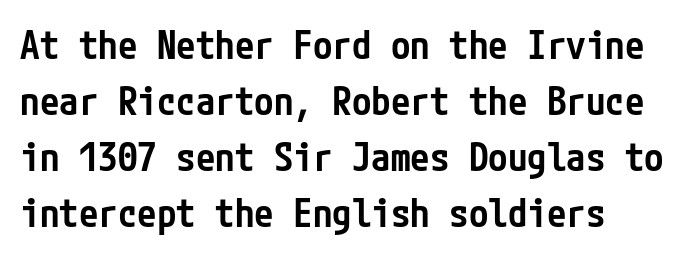
The image shows 39 px semibold, condensed sans-serif type, upright; set left-aligned, normal line spacing (1.44x), normal letter spacing, not underlined; low stroke contrast and a medium x-height.
